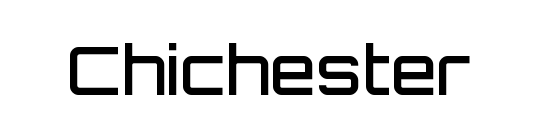
{"serif": "no", "italic": "no", "bold": "semi", "weight": "semibold", "width": "normal", "stroke_contrast": "low", "x_height": "large", "monospaced": "no", "underline": "no", "letter_spacing": "normal", "letter_spacing_em": 0.0, "glyph_px": 67}
